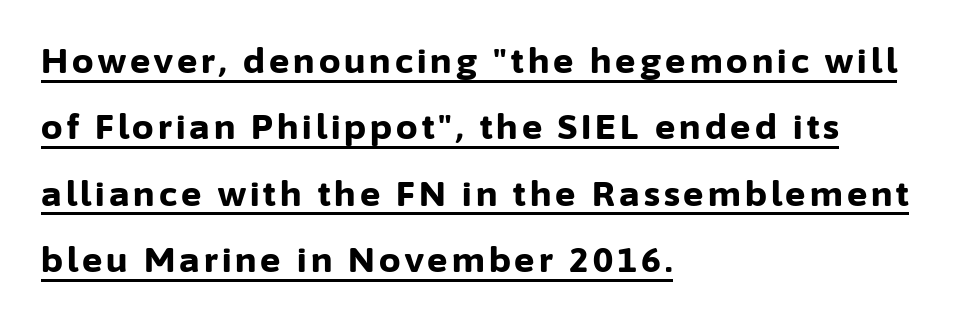
The image shows 34 px bold sans-serif type, upright; set left-aligned, loose line spacing (1.95x), underlined; low stroke contrast and a medium x-height.
